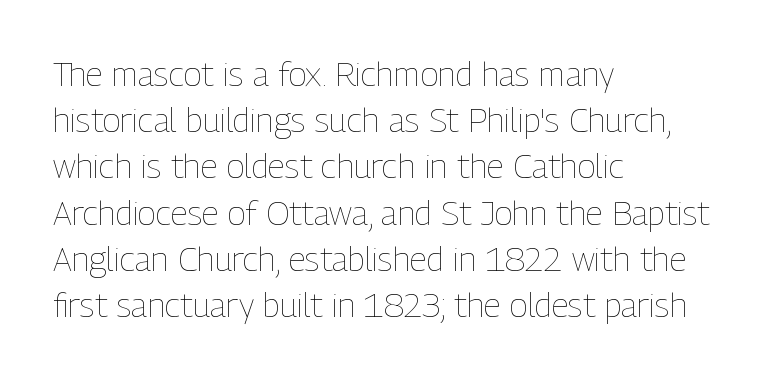
The image shows 34 px thin, condensed type, upright; set left-aligned, normal line spacing (1.36x), normal letter spacing, not underlined; low stroke contrast and a medium x-height.
